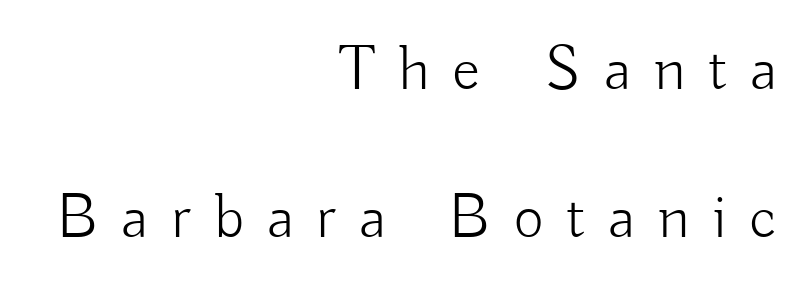
The image shows 65 px light sans-serif type, upright; set right-aligned, loose line spacing (2.27x), unusually wide letter spacing (+0.35 em), not underlined; low stroke contrast and a small x-height.
